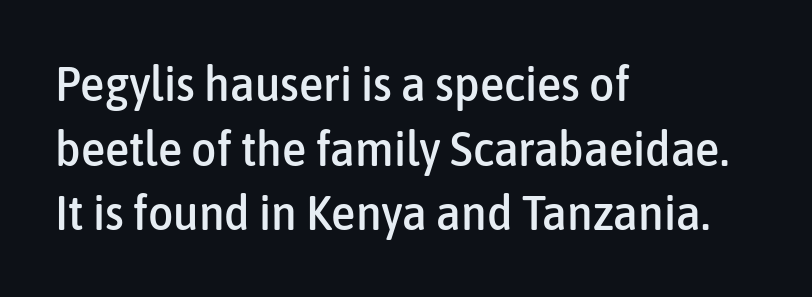
The image shows 49 px condensed sans-serif type, upright; set left-aligned, normal line spacing (1.32x), normal letter spacing, not underlined; low stroke contrast and a medium x-height.
